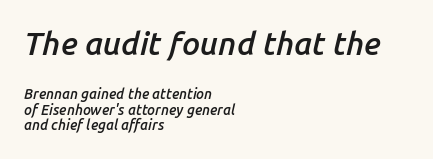
Q: Is the text bold? A: Semi-bold.
Q: Is the text italic (slanted)? A: Yes, it leans right by about 14 degrees.
Q: Is the text underlined? A: No.
Q: How is the paragraph aligned? A: Left-aligned.
Q: Is the spacing between letters normal or unusually wide? A: Normal.
Q: Is the spacing between lines tight, normal or loose? A: Tight.
Q: Which block of text is set in a larger size, the first (top) or the second (bottom)? A: The first (top) one.
Q: Width (condensed, normal, or wide)? A: Normal.
Q: Stroke contrast? A: Low.
Q: x-height? A: Medium.
Q: Monospaced? A: No.
